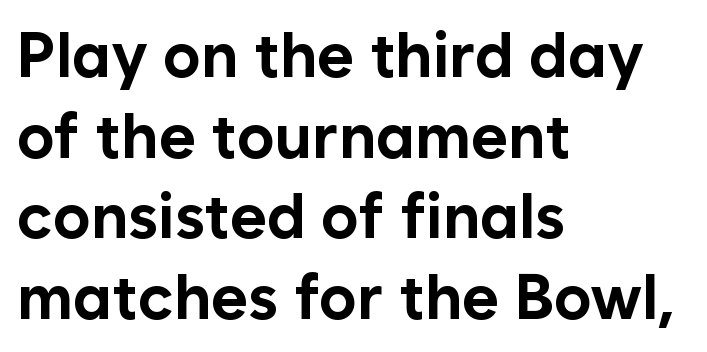
The specimen omits any rule beneath the text block's lines. Does the weight exceed regular? Yes, all the way to bold. These lines are rendered in a variable-pitch font. Grotesque or geometric, the face here clearly has no serifs. Letter spacing: default.
